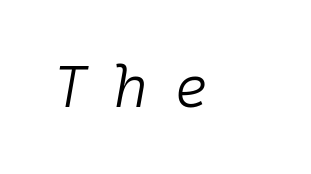
The image shows 58 px light type, italic (leaning right), monospaced; set unusually wide letter spacing (+0.46 em), not underlined; low stroke contrast and a medium x-height.
